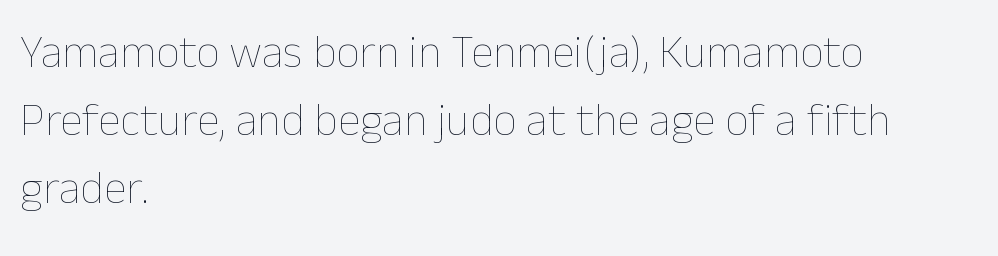
The image shows 46 px thin type, upright; set left-aligned, normal line spacing (1.48x), normal letter spacing, not underlined; low stroke contrast and a medium x-height.
